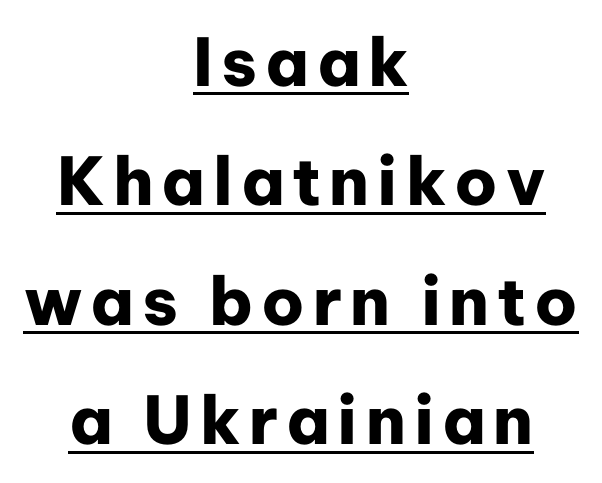
In CSS terms this would be text-align: center. Regarding serifs, this sample does without them. The lettering stays uniformly vertical, giving the passage a roman look. Bold? Absolutely — the strokes are thick and heavy. A typesetter would call this proportional, since set widths differ per character.
